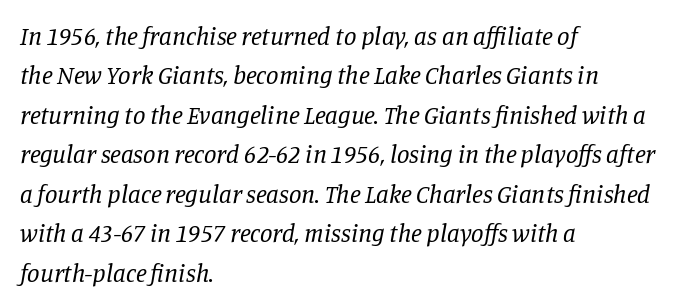
The image shows 25 px text type, italic (leaning right); set left-aligned, normal line spacing (1.58x), normal letter spacing, not underlined.
